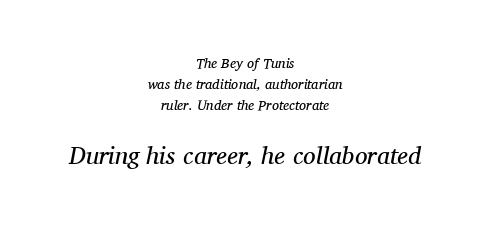
Q: Is the text bold? A: No.
Q: Is the text italic (slanted)? A: Yes, it leans right by about 11 degrees.
Q: Is the text underlined? A: No.
Q: How is the paragraph aligned? A: Centered.
Q: Is the spacing between letters normal or unusually wide? A: Normal.
Q: Is the spacing between lines tight, normal or loose? A: Normal.
Q: Which block of text is set in a larger size, the first (top) or the second (bottom)? A: The second (bottom) one.
